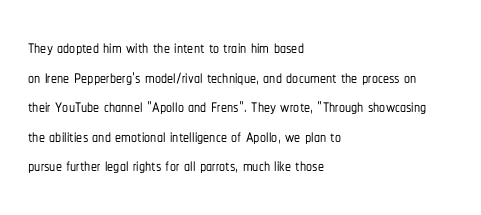
The rag falls on the right side of this text block. This sample uses an upright cut, with every glyph sitting square on the baseline. This sample uses plain, unmodified letter spacing. The strip under each line holds only bare page.
